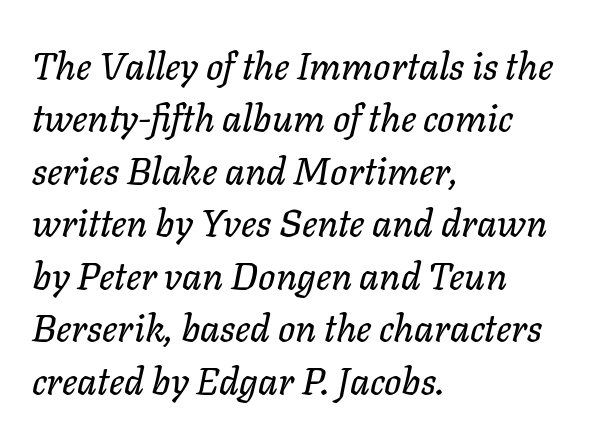
{"italic": "yes", "lean": "right", "slant_degrees": 11, "width": "normal", "stroke_contrast": "low", "x_height": "medium", "monospaced": "no", "underline": "no", "align": "left", "line_spacing": "normal", "line_spacing_ratio": 1.38, "letter_spacing": "normal", "letter_spacing_em": 0.0, "glyph_px": 38}
